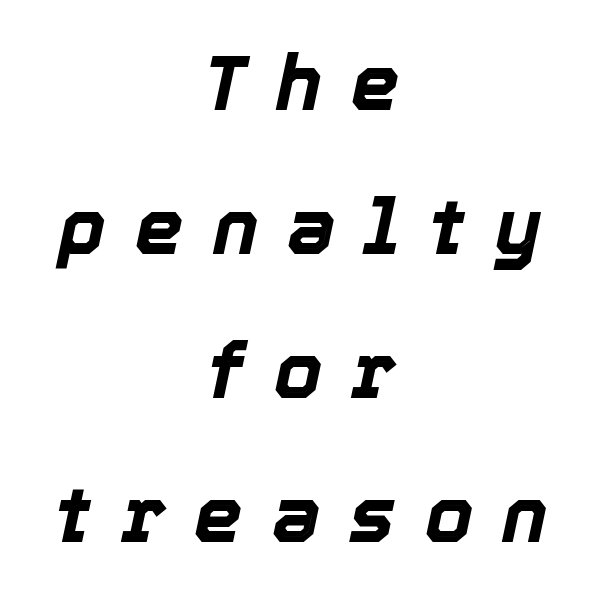
The rendering applies a slant to the glyphs. The paragraph shown floats in the horizontal middle. Think of a printed novel: that variable character pitch is what you see here. The type is letterspaced generously, with wide tracking.
